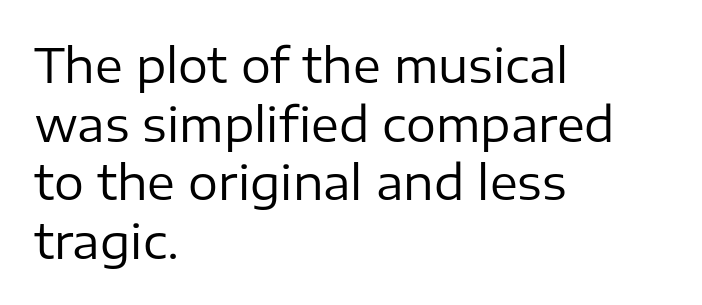
A typesetter would label this face a sans. The specimen reads as upright at a glance. The letters advance in unequal steps, a hallmark of proportional type. Standard letterfit; no display-style spreading of the glyphs.
